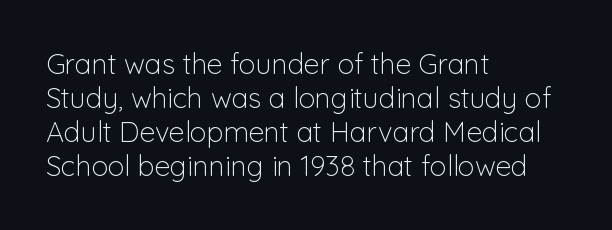
Q: Is the text bold? A: No.
Q: Is the text italic (slanted)? A: No, it is upright.
Q: Is the typeface a serif or a sans-serif typeface? A: Sans-serif.
Q: Is the text underlined? A: No.
Q: How is the paragraph aligned? A: Left-aligned.
Q: Is the spacing between letters normal or unusually wide? A: Normal.
Q: Width (condensed, normal, or wide)? A: Normal.
Q: Stroke contrast? A: Low.
Q: x-height? A: Medium.
Q: Monospaced? A: No.
